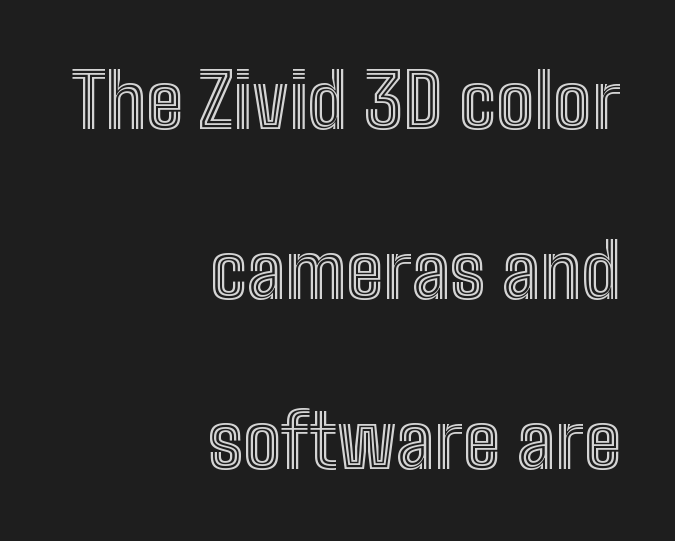
The image shows 76 px condensed type, upright; set right-aligned, loose line spacing (2.24x), normal letter spacing, not underlined; a medium x-height.
